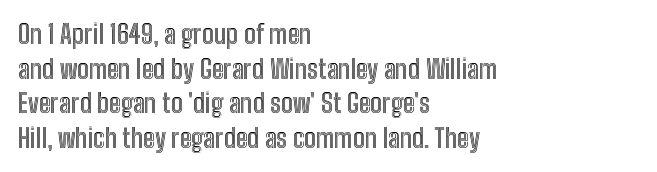
The image shows 26 px text type, upright; set left-aligned, normal line spacing (1.33x), normal letter spacing, not underlined.
